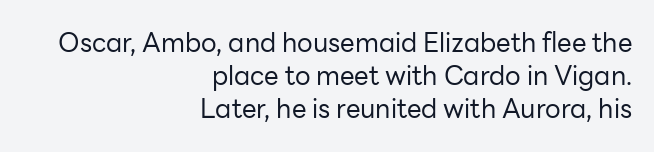
Stems here are at most as thick as an everyday book face. The ragged edge is on the left, which tells us the setting is flush right. There is no visible air inserted between adjacent glyphs. The zone under the glyphs is completely vacant. Whoever set this chose a conventional vertical rhythm.
